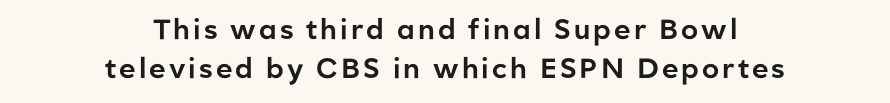
Q: Is the text italic (slanted)? A: No, it is upright.
Q: Is the typeface a serif or a sans-serif typeface? A: Sans-serif.
Q: Is the text underlined? A: No.
Q: How is the paragraph aligned? A: Centered.
Q: Is the spacing between lines tight, normal or loose? A: Normal.
Q: Width (condensed, normal, or wide)? A: Normal.
Q: Stroke contrast? A: Low.
Q: x-height? A: Medium.
Q: Monospaced? A: No.
